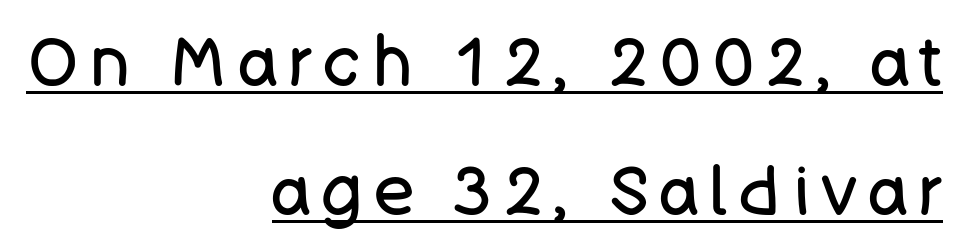
{"serif": "no", "italic": "no", "bold": "no", "weight": "regular", "width": "normal", "stroke_contrast": "low", "x_height": "large", "monospaced": "no", "underline": "yes", "align": "right", "line_spacing": "loose", "line_spacing_ratio": 1.9, "glyph_px": 68}
